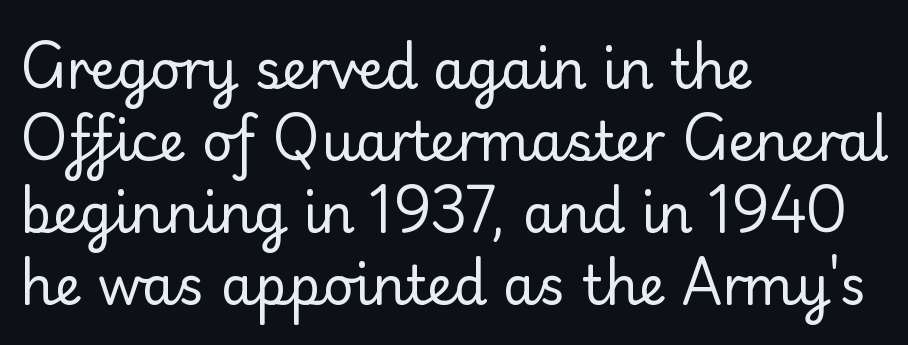
The image shows 53 px regular-weight sans-serif type, upright; set left-aligned, normal line spacing (1.36x), normal letter spacing, not underlined; low stroke contrast and a small x-height.
